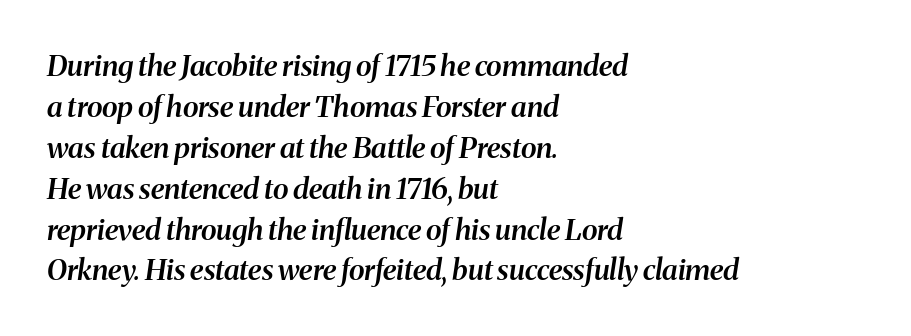
{"serif": "yes", "italic": "yes", "lean": "right", "slant_degrees": 8, "bold": "semi", "weight": "semibold", "width": "normal", "stroke_contrast": "medium", "x_height": "medium", "monospaced": "no", "underline": "no", "align": "left", "line_spacing": "normal", "line_spacing_ratio": 1.41, "letter_spacing": "normal", "letter_spacing_em": 0.0, "glyph_px": 29}
